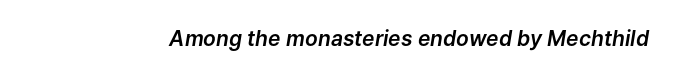
The image shows 21 px text type, italic (leaning right); set normal letter spacing, not underlined.
